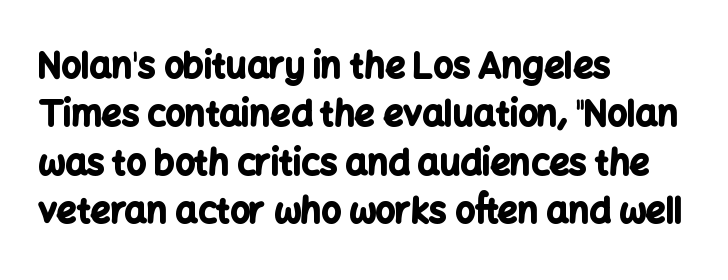
Every letter is thick-stroked: bold, no question. Quick note: underline off. The horizontal fit of the characters is conventional and even. This is the regular roman posture of the typeface. Leftover space on each line is placed entirely after the last word.
